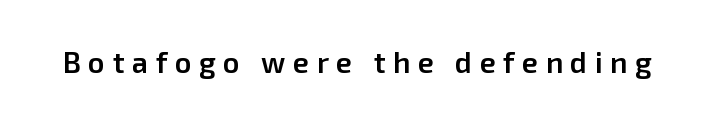
{"serif": "no", "italic": "no", "bold": "semi", "weight": "semibold", "width": "normal", "stroke_contrast": "low", "x_height": "medium", "monospaced": "no", "underline": "no", "letter_spacing": "wide", "letter_spacing_em": 0.26, "glyph_px": 29}
